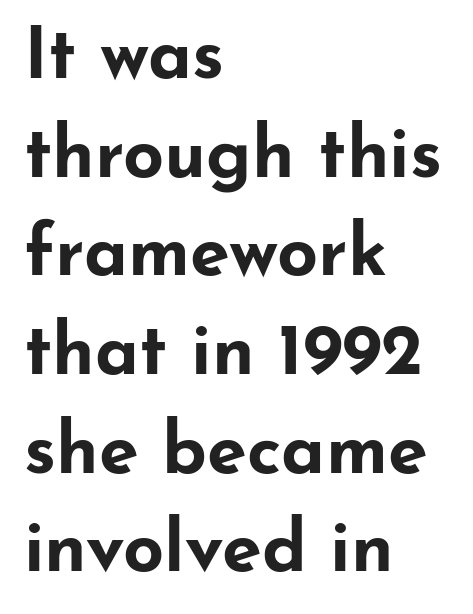
Nothing sits at the stroke ends, so this counts as sans-serif. Which margin do the lines hug? The left one — the right edge is uneven. This sample uses plain, unmodified letter spacing. Is this a fixed-width face? No — the glyphs have proportional, varying widths.
